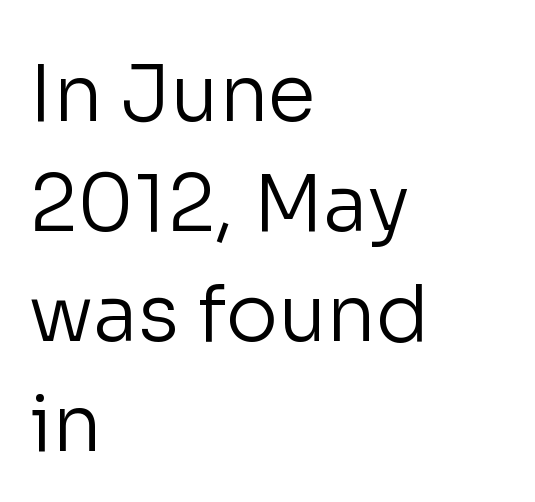
Q: Is the text bold? A: No.
Q: Is the text italic (slanted)? A: No, it is upright.
Q: Is the typeface a serif or a sans-serif typeface? A: Sans-serif.
Q: Is the text underlined? A: No.
Q: How is the paragraph aligned? A: Left-aligned.
Q: Is the spacing between letters normal or unusually wide? A: Normal.
Q: Is the spacing between lines tight, normal or loose? A: Normal.
Q: Width (condensed, normal, or wide)? A: Normal.
Q: Stroke contrast? A: Low.
Q: x-height? A: Medium.
Q: Monospaced? A: No.
